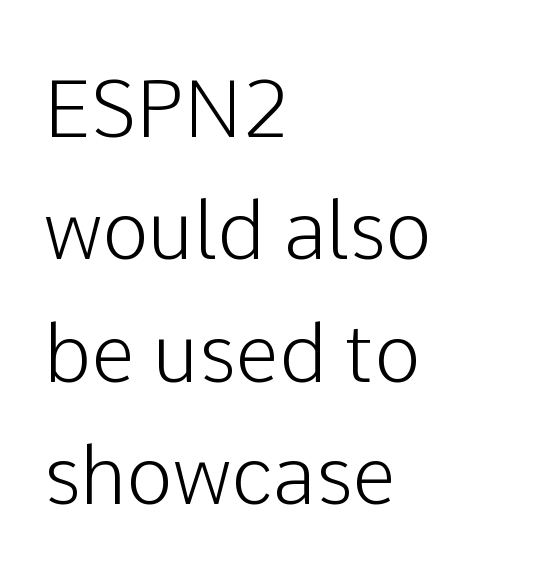
Q: Is the text italic (slanted)? A: No, it is upright.
Q: Is the typeface a serif or a sans-serif typeface? A: Sans-serif.
Q: Is the text underlined? A: No.
Q: How is the paragraph aligned? A: Left-aligned.
Q: Is the spacing between letters normal or unusually wide? A: Normal.
Q: Is the spacing between lines tight, normal or loose? A: Normal.
Q: Width (condensed, normal, or wide)? A: Normal.
Q: Stroke contrast? A: Low.
Q: x-height? A: Medium.
Q: Monospaced? A: No.
